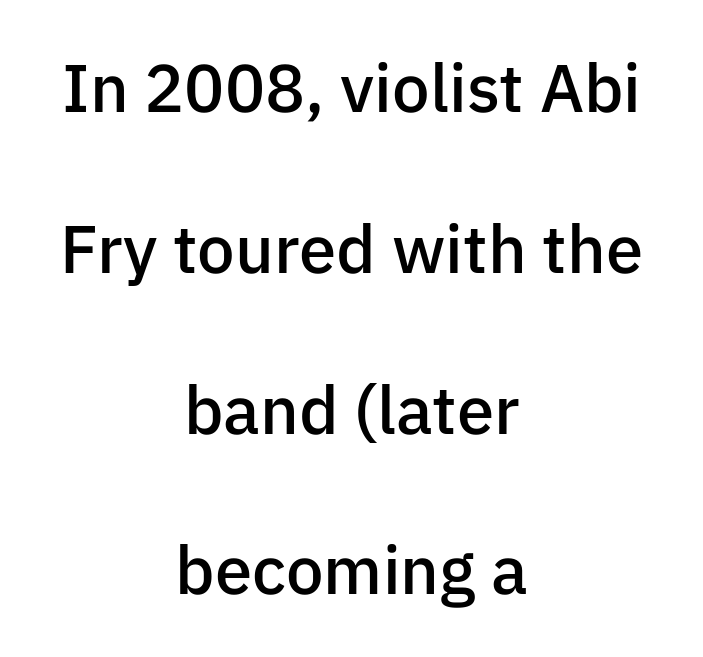
The image shows 67 px semibold sans-serif type, upright; set centered, loose line spacing (2.4x), normal letter spacing, not underlined; low stroke contrast and a medium x-height.
